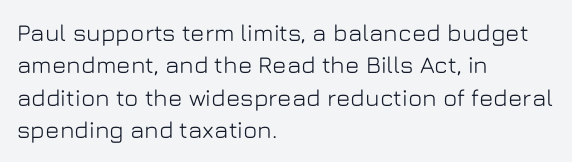
{"italic": "no", "underline": "no", "align": "left", "line_spacing": "normal", "line_spacing_ratio": 1.35, "letter_spacing": "normal", "letter_spacing_em": 0.0, "glyph_px": 24}
